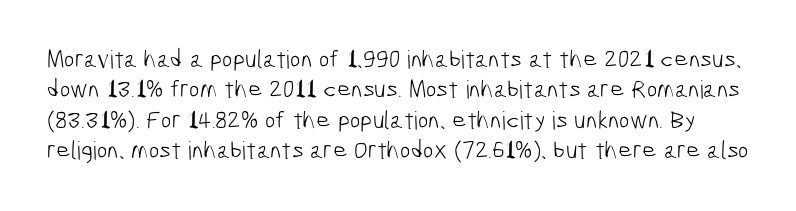
The image shows 25 px text type; set line spacing 1.22x, normal letter spacing, not underlined.
